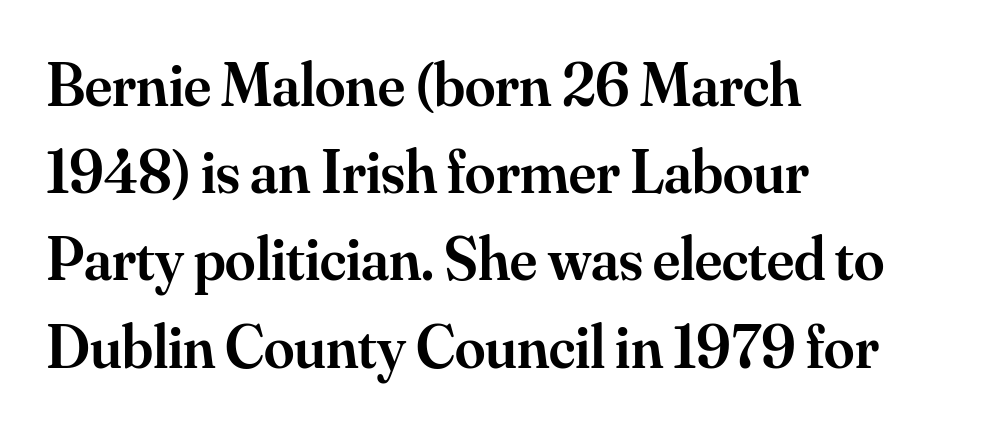
The image shows 61 px semibold serif type, upright; set left-aligned, normal line spacing (1.43x), normal letter spacing, not underlined; medium stroke contrast and a small x-height.
